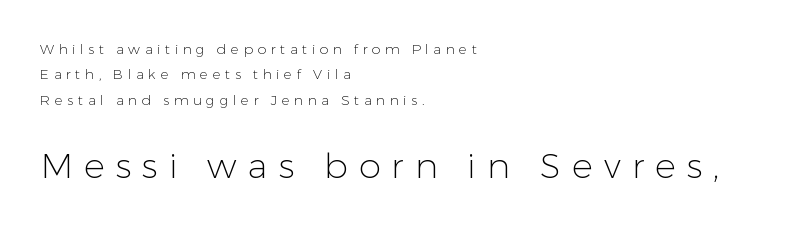
{"serif": "no", "italic": "no", "bold": "no", "weight": "light", "width": "normal", "stroke_contrast": "low", "x_height": "medium", "monospaced": "no", "underline": "no", "align": "left", "line_spacing_ratio": 1.81, "letter_spacing": "wide", "letter_spacing_em": 0.32, "larger_block": "second", "size_ratio": 2.5, "glyph_px": 35}
